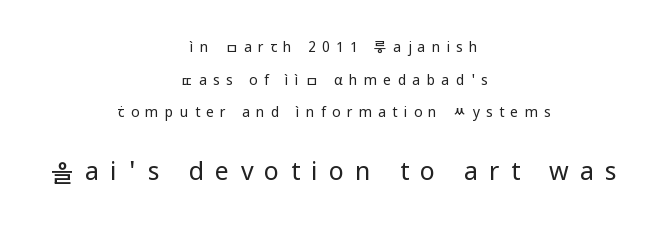
Someone cranked the tracking dial way up on this one. Weight: regular or lighter. In CSS terms this would be text-align: center. Here the second block reads like a headline and the first like body copy.
